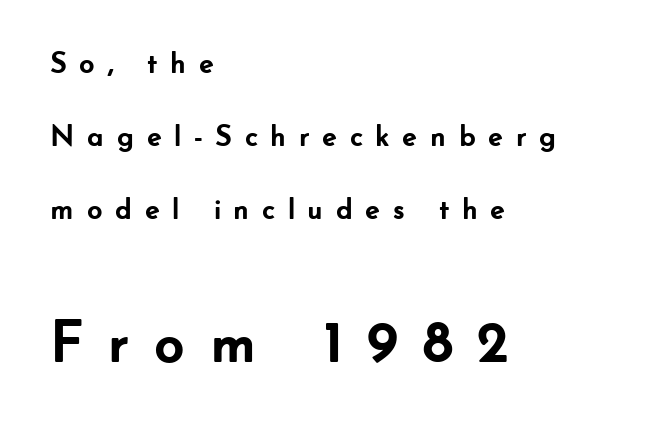
Inter-character spacing is expanded well beyond the font's built-in metrics. The letters in the lower block stand taller than those in the block above. Thick stems and heavy bowls — unmistakably bold. Letters rest on an invisible, unmarked baseline. Leftover space on each line is placed entirely after the last word.
